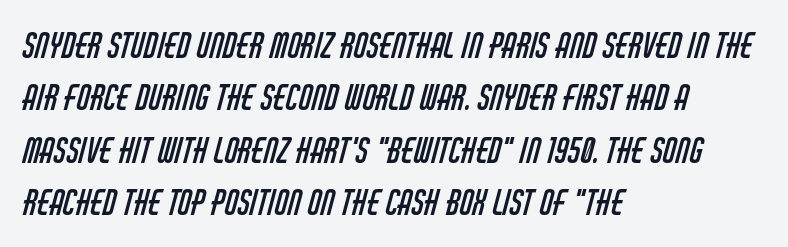
The image shows 34 px regular-weight, condensed sans-serif type; set left-aligned, normal line spacing (1.54x), normal letter spacing, not underlined; low stroke contrast and a large x-height.
